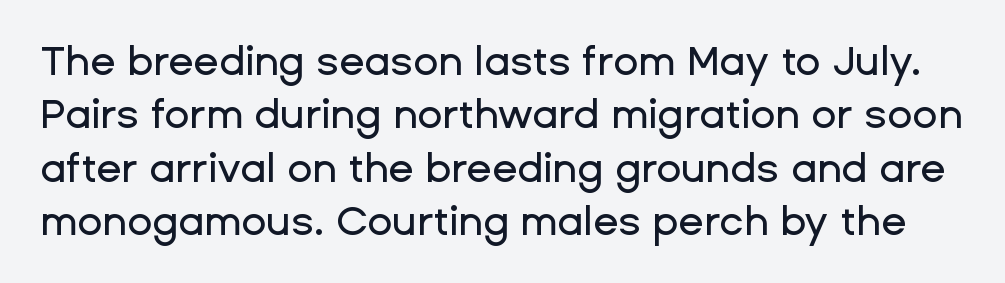
{"serif": "no", "italic": "no", "width": "normal", "stroke_contrast": "low", "x_height": "medium", "monospaced": "no", "underline": "no", "line_spacing": "normal", "line_spacing_ratio": 1.3, "letter_spacing": "normal", "letter_spacing_em": 0.0, "glyph_px": 41}
